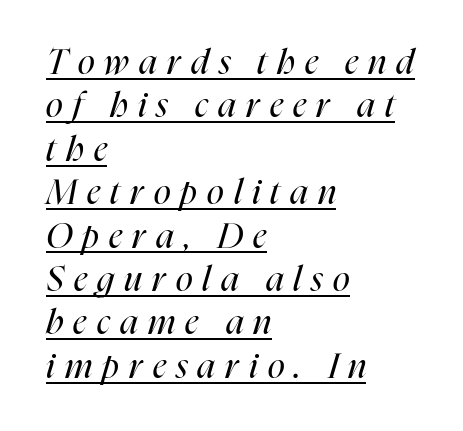
Q: Is the text bold? A: No.
Q: Is the text italic (slanted)? A: Yes, it leans right by about 16 degrees.
Q: Is the text underlined? A: Yes.
Q: How is the paragraph aligned? A: Left-aligned.
Q: Is the spacing between letters normal or unusually wide? A: Unusually wide.
Q: Width (condensed, normal, or wide)? A: Condensed.
Q: Stroke contrast? A: High.
Q: x-height? A: Medium.
Q: Monospaced? A: No.
